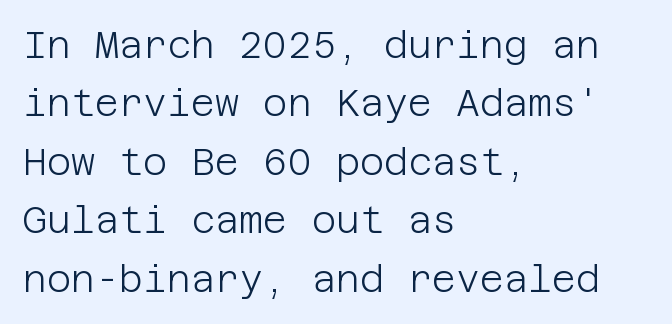
Q: Is the text bold? A: No.
Q: Is the text italic (slanted)? A: No, it is upright.
Q: Is the typeface a serif or a sans-serif typeface? A: Sans-serif.
Q: Is the text underlined? A: No.
Q: How is the paragraph aligned? A: Left-aligned.
Q: Is the spacing between letters normal or unusually wide? A: Normal.
Q: Is the spacing between lines tight, normal or loose? A: Normal.
Q: Width (condensed, normal, or wide)? A: Normal.
Q: Stroke contrast? A: Low.
Q: x-height? A: Large.
